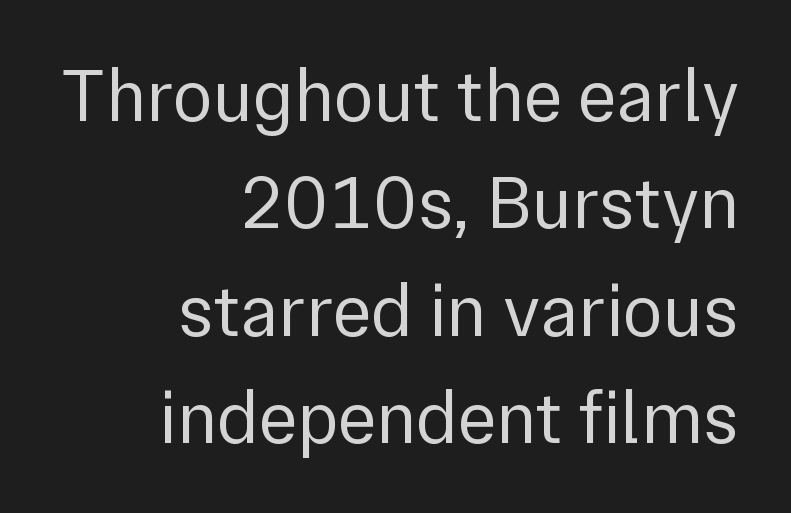
Is the type heavy? It reads as light-to-regular instead. In terms of letterform style, serifs are entirely absent. This is roman type, the default non-slanted kind. Think of a printed novel: that variable character pitch is what you see here. Tracking value appears to be zero — textbook default spacing.
